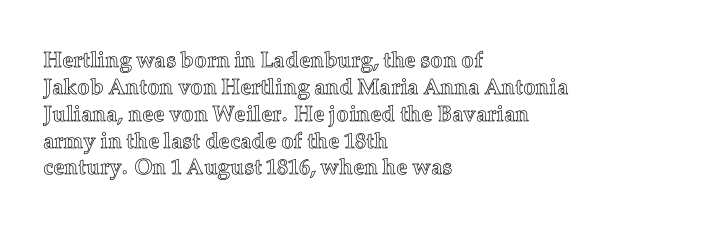
Is the block centered? No — it sits flush against the left margin. Beneath every word, the page is bare. What stands out about the letter spacing? Nothing — it is the standard amount. The lettering stays uniformly vertical, giving the passage a roman look.
